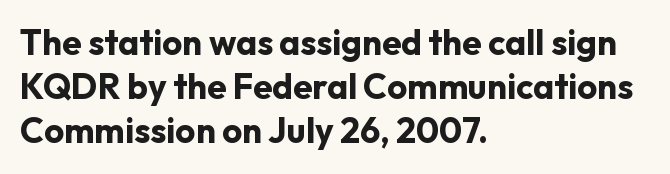
Q: Is the text bold? A: Yes.
Q: Is the text italic (slanted)? A: No, it is upright.
Q: Is the typeface a serif or a sans-serif typeface? A: Sans-serif.
Q: Is the text underlined? A: No.
Q: How is the paragraph aligned? A: Left-aligned.
Q: Is the spacing between letters normal or unusually wide? A: Normal.
Q: Is the spacing between lines tight, normal or loose? A: Normal.
Q: Width (condensed, normal, or wide)? A: Normal.
Q: Stroke contrast? A: Low.
Q: x-height? A: Medium.
Q: Monospaced? A: No.
